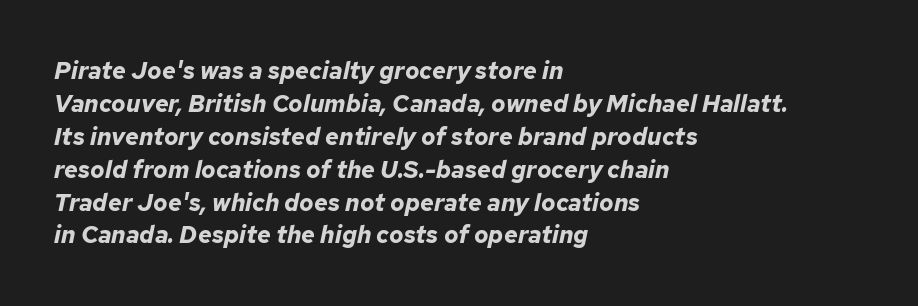
Q: Is the text bold? A: Yes.
Q: Is the text italic (slanted)? A: Yes, it leans right by about 12 degrees.
Q: Is the text underlined? A: No.
Q: How is the paragraph aligned? A: Left-aligned.
Q: Is the spacing between letters normal or unusually wide? A: Normal.
Q: Is the spacing between lines tight, normal or loose? A: Normal.
